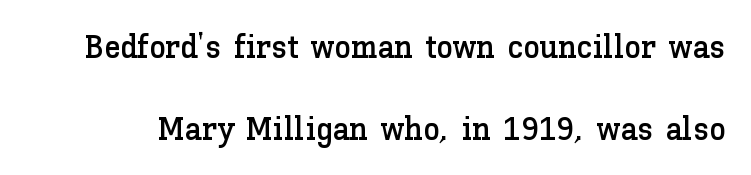
{"italic": "no", "width": "normal", "stroke_contrast": "low", "x_height": "medium", "monospaced": "no", "underline": "no", "line_spacing": "loose", "line_spacing_ratio": 2.47, "letter_spacing": "normal", "letter_spacing_em": 0.0, "glyph_px": 33}
